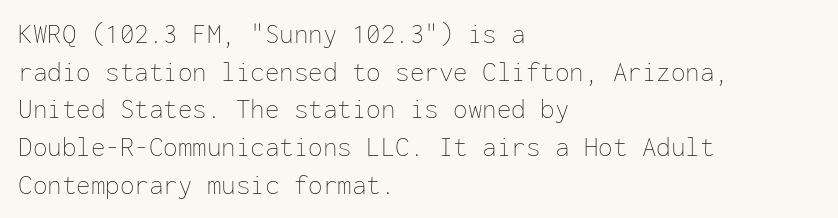
The image shows 29 px thin type, upright, monospaced; set left-aligned, normal line spacing (1.3x), normal letter spacing, not underlined; low stroke contrast and a medium x-height.
